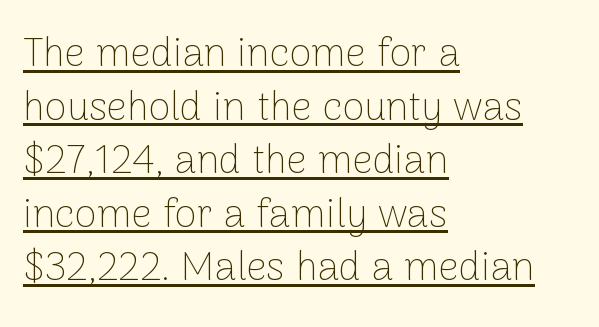
The image shows 40 px thin sans-serif type, upright; set left-aligned, normal line spacing (1.34x), normal letter spacing, underlined; low stroke contrast and a medium x-height.
